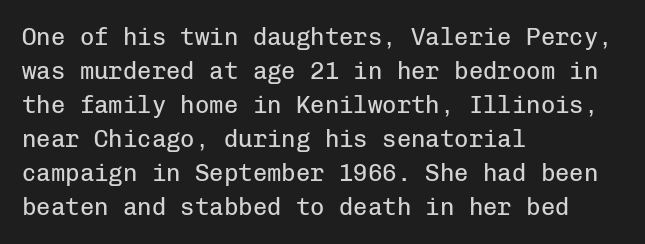
The image shows 24 px text type, upright; set left-aligned, normal line spacing (1.42x), normal letter spacing, not underlined.
